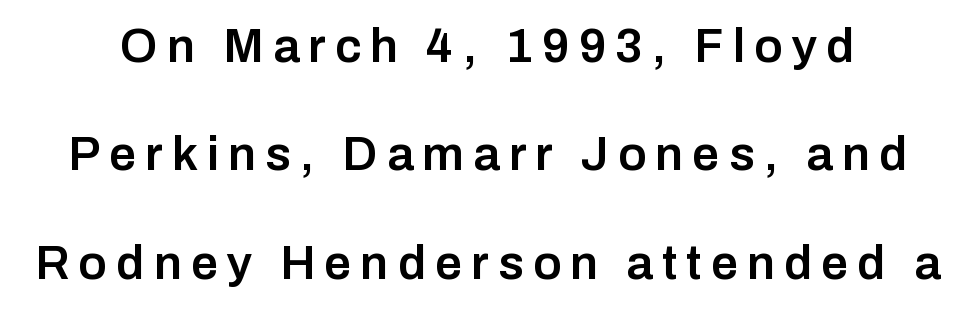
The image shows 48 px semibold sans-serif type, upright; set loose line spacing (2.26x), not underlined; low stroke contrast and a medium x-height.
